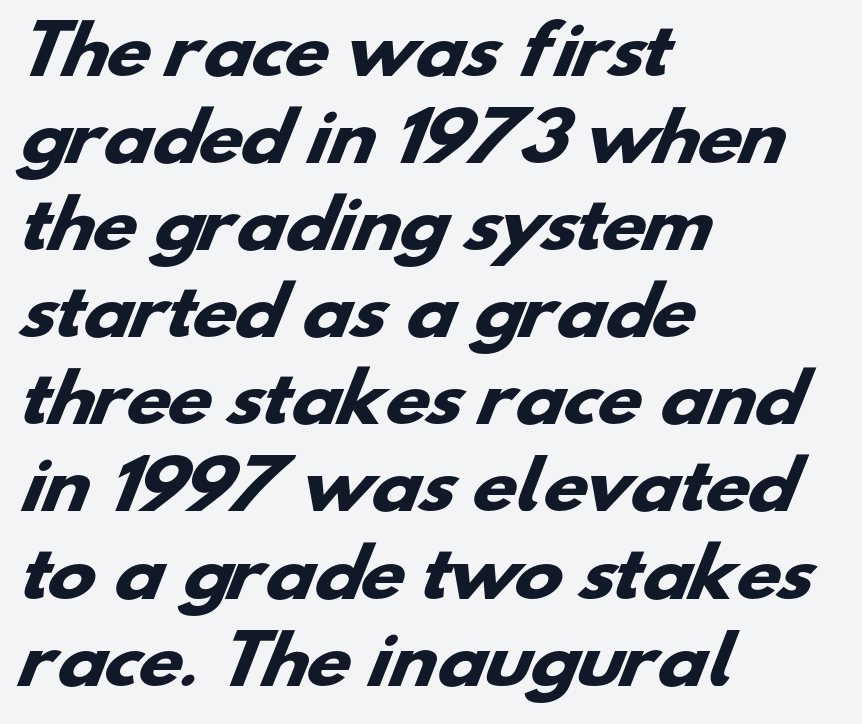
The image shows 65 px heavy, wide sans-serif type; set left-aligned, normal line spacing (1.34x), normal letter spacing, not underlined; low stroke contrast and a small x-height.
